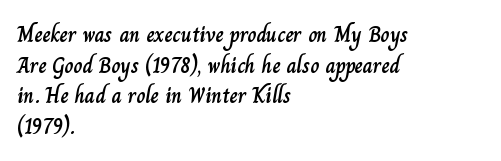
Honestly, the letter spacing is just normal — you wouldn't notice it. The words here are not underlined. Notice how the passage keeps a crisp vertical edge on the left only. Interline gaps are of average width in this sample.
